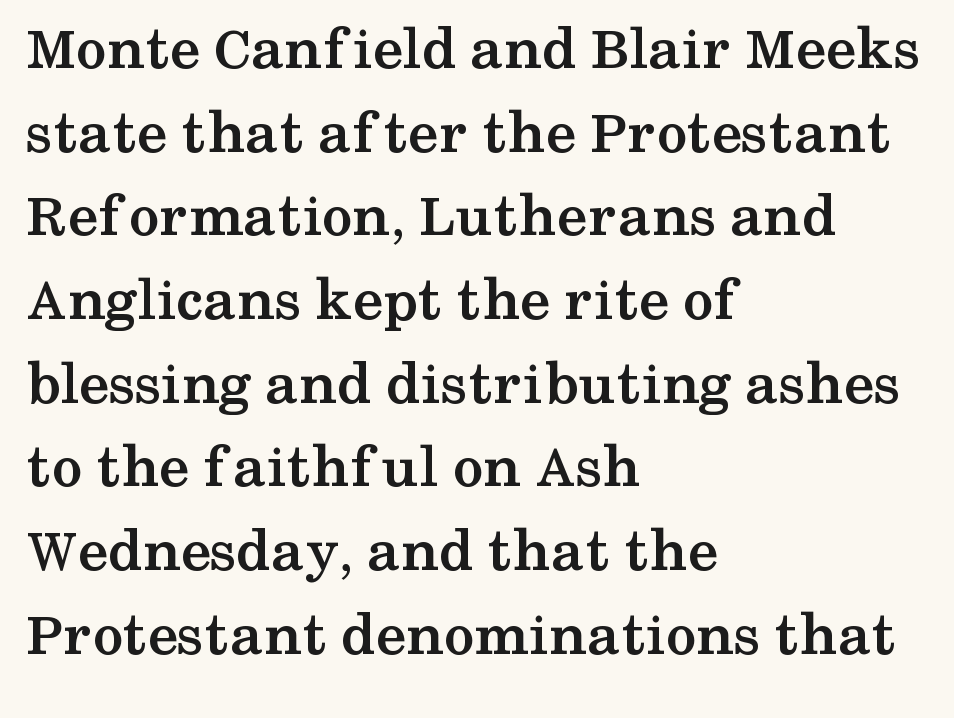
Q: Is the text bold? A: Yes.
Q: Is the text italic (slanted)? A: No, it is upright.
Q: Is the typeface a serif or a sans-serif typeface? A: Serif.
Q: Is the text underlined? A: No.
Q: How is the paragraph aligned? A: Left-aligned.
Q: Is the spacing between letters normal or unusually wide? A: Normal.
Q: Is the spacing between lines tight, normal or loose? A: Normal.
Q: Width (condensed, normal, or wide)? A: Wide.
Q: Stroke contrast? A: Medium.
Q: x-height? A: Medium.
Q: Monospaced? A: No.
